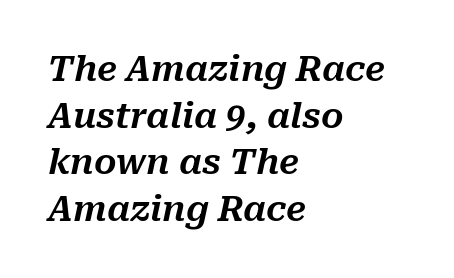
The image shows 35 px text type, italic (leaning right); set left-aligned, normal line spacing (1.33x), normal letter spacing, not underlined; medium stroke contrast and a medium x-height.
